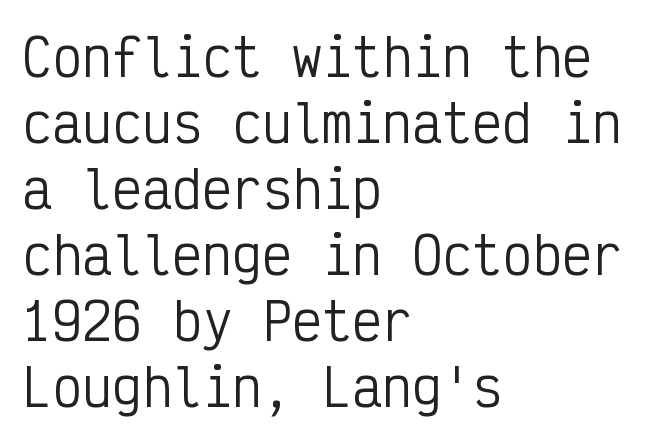
Q: Is the text bold? A: No.
Q: Is the text italic (slanted)? A: No, it is upright.
Q: Is the typeface a serif or a sans-serif typeface? A: Sans-serif.
Q: Is the text underlined? A: No.
Q: How is the paragraph aligned? A: Left-aligned.
Q: Is the spacing between letters normal or unusually wide? A: Normal.
Q: Is the spacing between lines tight, normal or loose? A: Normal.
Q: Width (condensed, normal, or wide)? A: Condensed.
Q: Stroke contrast? A: Low.
Q: x-height? A: Medium.
Q: Monospaced? A: Yes.
